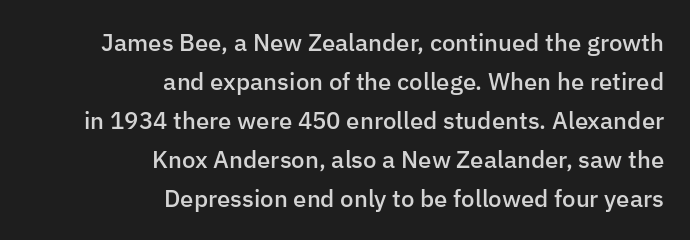
{"italic": "no", "bold": "semi", "underline": "no", "align": "right", "line_spacing": "normal", "line_spacing_ratio": 1.62, "letter_spacing": "normal", "letter_spacing_em": 0.0, "glyph_px": 24}
